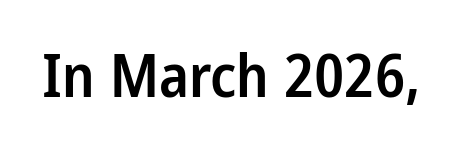
Do the characters align in a grid? No, the font is proportional. The rendering uses a semibold face; strokes are thickened but not to full bold. The string is rendered with underlining switched off. When letters stand straight like this, we call the style roman or upright. Default kerning and tracking; the words read as compact shapes. Classification — sans serif.
